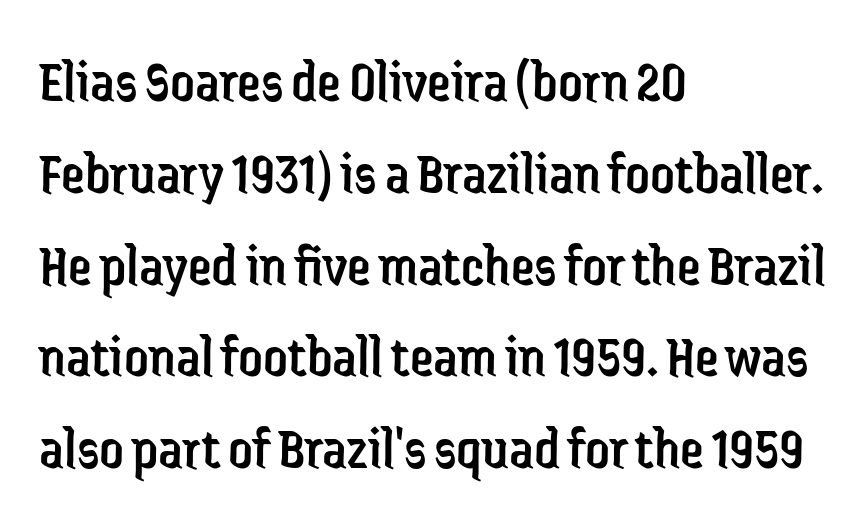
The image shows 60 px regular-weight, condensed sans-serif type, upright; set left-aligned, normal line spacing (1.53x), normal letter spacing, not underlined; low stroke contrast and a medium x-height.
